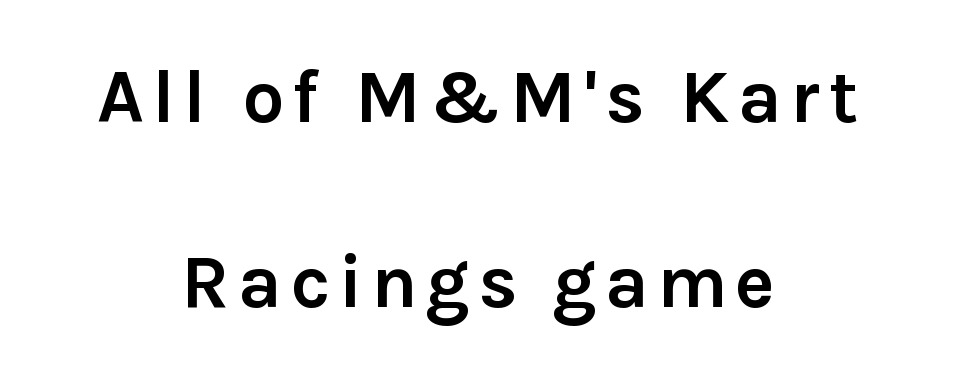
{"serif": "no", "italic": "no", "bold": "yes", "weight": "semibold", "width": "normal", "x_height": "medium", "monospaced": "no", "underline": "no", "align": "center", "line_spacing": "loose", "line_spacing_ratio": 2.47, "glyph_px": 75}
